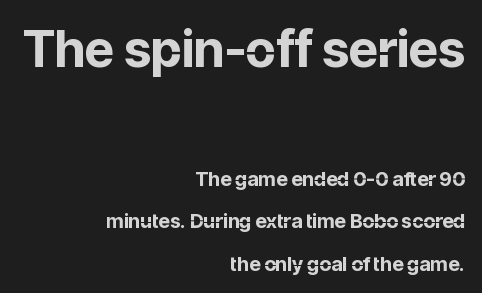
The image shows 51 px bold sans-serif type, upright; set right-aligned, loose line spacing (2.12x), normal letter spacing, not underlined; the first (top) block is 2.55x larger; low stroke contrast and a medium x-height.
